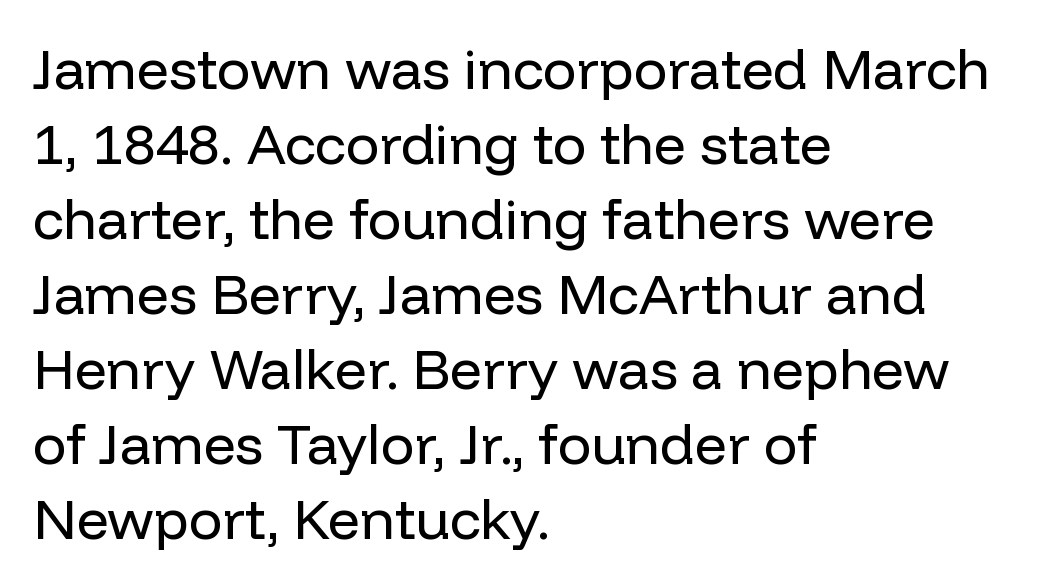
The image shows 56 px regular-weight sans-serif type, upright; set left-aligned, normal line spacing (1.34x), normal letter spacing, not underlined; low stroke contrast and a medium x-height.
